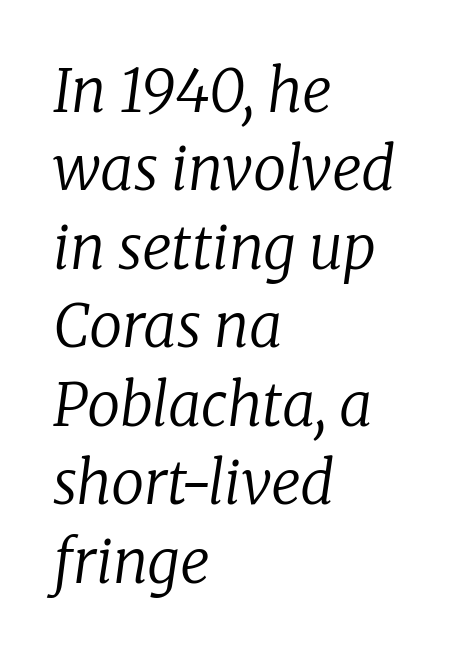
{"serif": "yes", "italic": "yes", "lean": "right", "slant_degrees": 8, "bold": "no", "weight": "regular", "width": "normal", "stroke_contrast": "low", "x_height": "medium", "monospaced": "no", "underline": "no", "align": "left", "line_spacing": "normal", "line_spacing_ratio": 1.33, "letter_spacing": "normal", "letter_spacing_em": 0.0, "glyph_px": 59}
